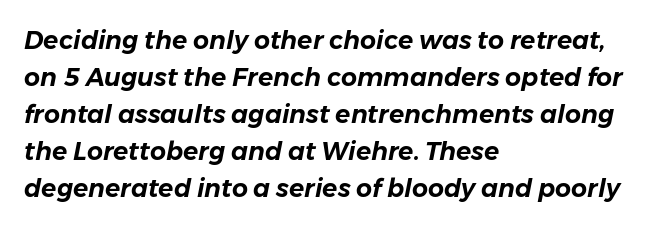
Q: Is the text italic (slanted)? A: Yes, it leans right by about 11 degrees.
Q: Is the text underlined? A: No.
Q: How is the paragraph aligned? A: Left-aligned.
Q: Is the spacing between letters normal or unusually wide? A: Normal.
Q: Is the spacing between lines tight, normal or loose? A: Normal.
